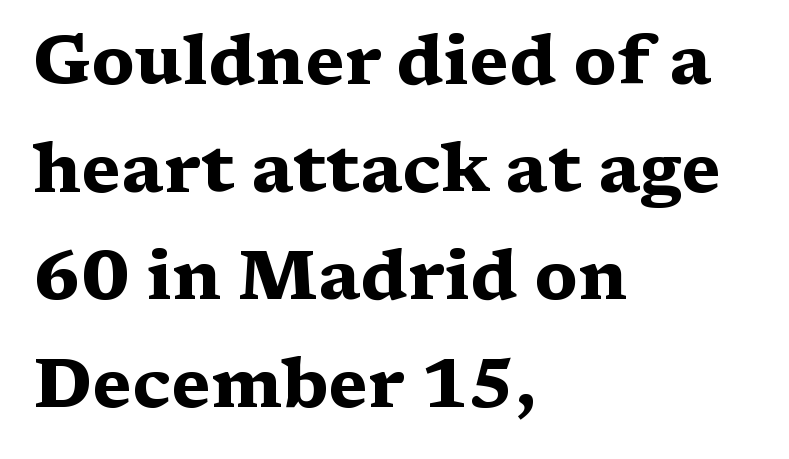
{"serif": "yes", "italic": "no", "bold": "yes", "weight": "heavy", "width": "wide", "stroke_contrast": "medium", "x_height": "medium", "monospaced": "no", "underline": "no", "align": "left", "line_spacing": "normal", "line_spacing_ratio": 1.56, "letter_spacing": "normal", "letter_spacing_em": 0.0, "glyph_px": 69}
